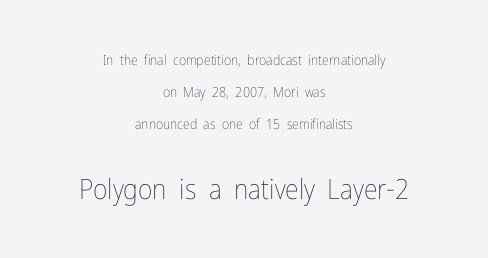
This is the regular roman posture of the typeface. The rendering uses natural spacing where letterforms have individual widths. These glyphs show unthickened strokes, regular width or finer. Scale increases going downward across the two blocks. Between one letter and the next there's only the usual sliver of space.
